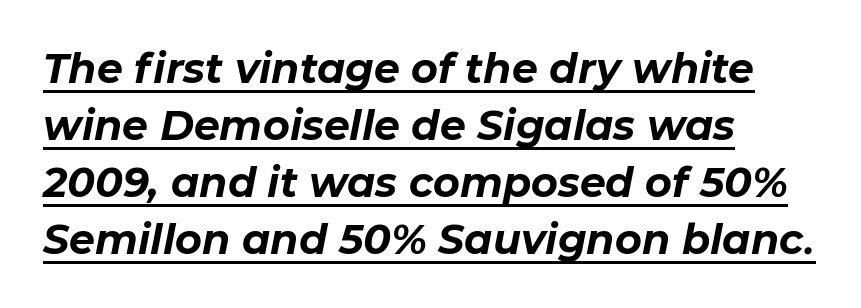
There is no visible air inserted between adjacent glyphs. What's the leading like? Ordinary, nothing unusual. The face used here has a pronounced slope to its letters. Left-aligned paragraph, ragged on the right. Spacing verdict: proportional, widths tailored to each character. Is there an underline? Yes — a line sits under the letters.
